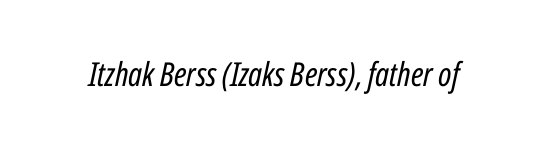
Characters follow at the spacing the type designer built in. The strokes are not fattened; the text isn't bold. These lines are rendered in a variable-pitch font. Slanted lettering throughout.
